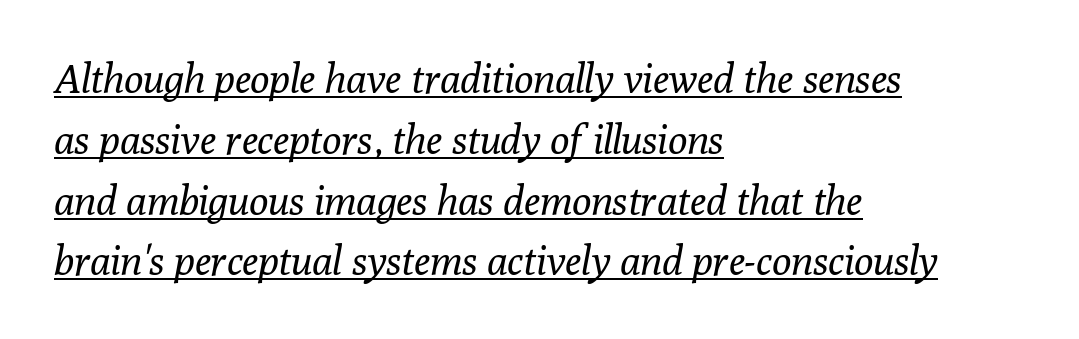
{"serif": "yes", "italic": "yes", "lean": "right", "slant_degrees": 10, "bold": "no", "weight": "regular", "width": "normal", "stroke_contrast": "low", "x_height": "medium", "monospaced": "no", "underline": "yes", "align": "left", "line_spacing": "normal", "line_spacing_ratio": 1.52, "letter_spacing": "normal", "letter_spacing_em": 0.0, "glyph_px": 40}
